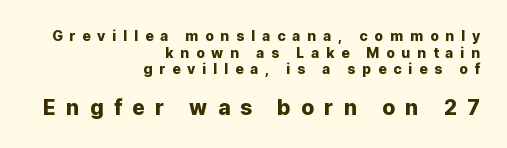
The image shows 21 px text type, upright; set right-aligned, line spacing 1.19x, unusually wide letter spacing (+0.49 em), not underlined; the second (bottom) block is 1.5x larger.
